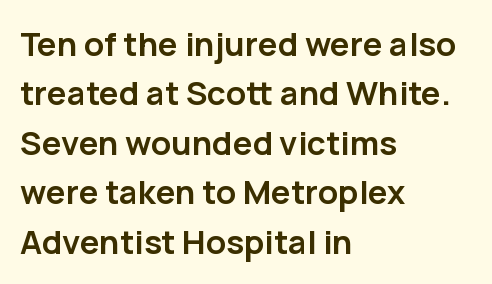
{"serif": "no", "italic": "no", "bold": "yes", "weight": "semibold", "width": "normal", "stroke_contrast": "low", "x_height": "medium", "monospaced": "no", "underline": "no", "align": "left", "line_spacing": "normal", "line_spacing_ratio": 1.5, "letter_spacing": "normal", "letter_spacing_em": 0.0, "glyph_px": 33}
